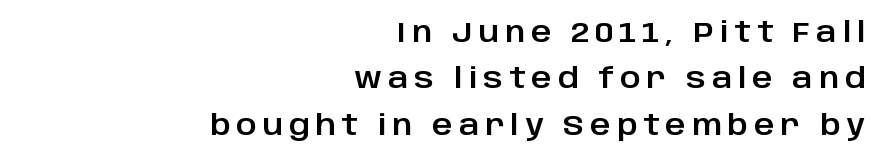
Does extra space separate the letters? Yes, quite a lot of it. Note the varied advance widths — an 'i' is clearly narrower than an 'm'. Serifs: no, the terminals of the letterforms are clean. The rows are spaced the way most documents space them. Designer's note — italics off, roman on.
